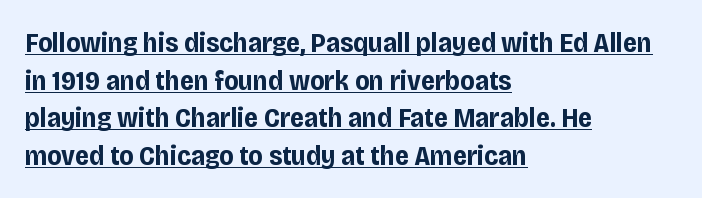
Characters remain perfectly vertical along every line. The typeface chosen for these lines omits serifs. The passage shown is typed in a proportional face where columns would drift. Line beginnings align vertically; line endings do not. Caption: standard tracking, unaltered. This sample carries an underscore along the baseline area.
